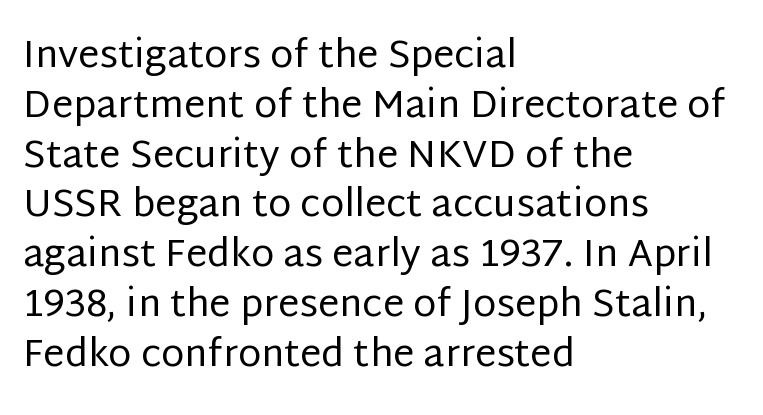
Type without underlining. These lines sit exactly where default settings would place them. Is this a heavy cut? Hardly; it is regular or lighter. In terms of letterform style, serifs are entirely absent. Proportional: the letters do not fall into vertical columns. Characters remain perfectly vertical along every line.
